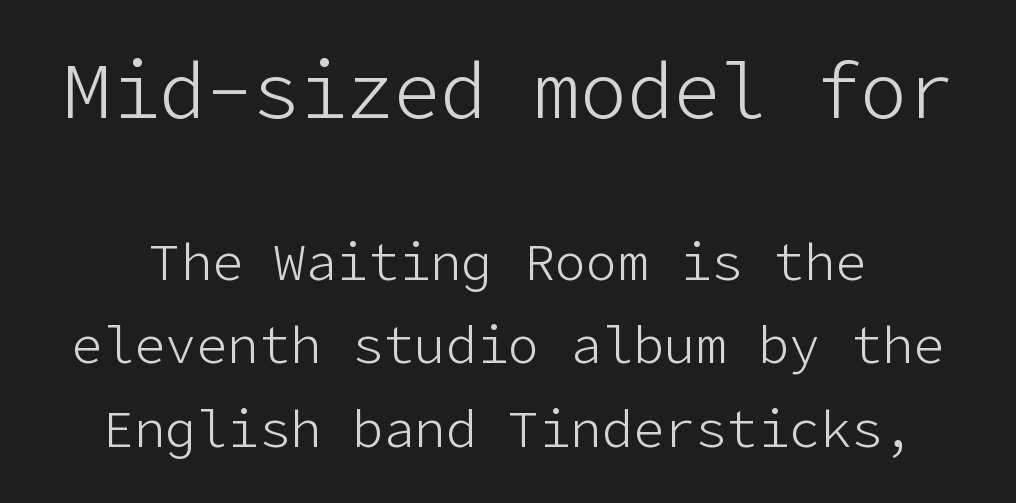
Q: Is the text bold? A: No.
Q: Is the text italic (slanted)? A: No, it is upright.
Q: Is the typeface a serif or a sans-serif typeface? A: Sans-serif.
Q: Is the text underlined? A: No.
Q: Is the spacing between letters normal or unusually wide? A: Normal.
Q: Is the spacing between lines tight, normal or loose? A: Normal.
Q: Which block of text is set in a larger size, the first (top) or the second (bottom)? A: The first (top) one.
Q: Width (condensed, normal, or wide)? A: Normal.
Q: Stroke contrast? A: Low.
Q: x-height? A: Medium.
